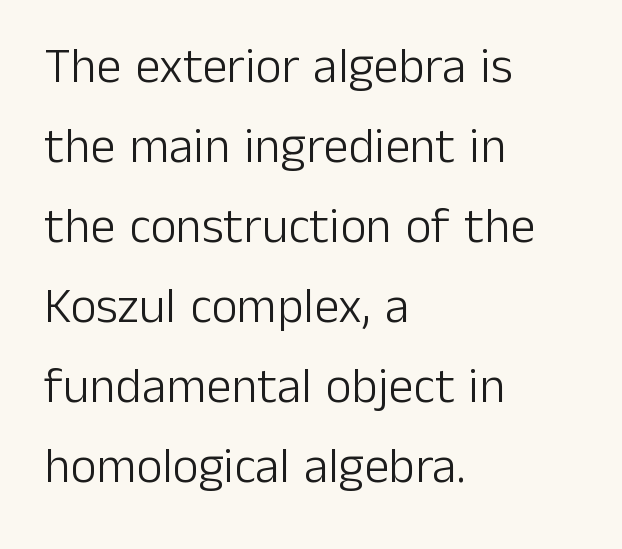
The image shows 50 px light sans-serif type, upright; set left-aligned, normal line spacing (1.6x), normal letter spacing, not underlined; low stroke contrast and a medium x-height.
